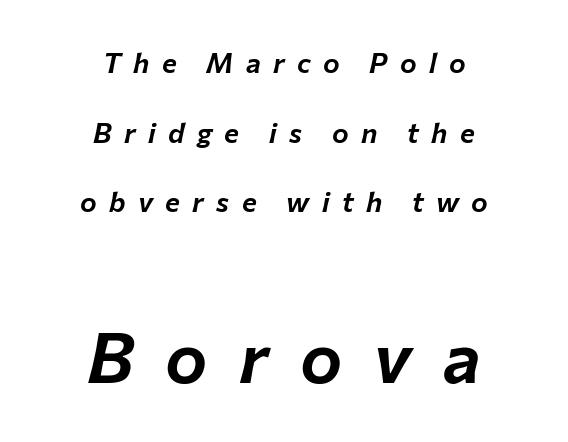
{"italic": "yes", "lean": "right", "slant_degrees": 12, "width": "normal", "stroke_contrast": "low", "x_height": "medium", "monospaced": "no", "underline": "no", "align": "center", "line_spacing": "loose", "line_spacing_ratio": 2.49, "letter_spacing": "wide", "letter_spacing_em": 0.44, "larger_block": "second", "size_ratio": 2.54, "glyph_px": 71}
